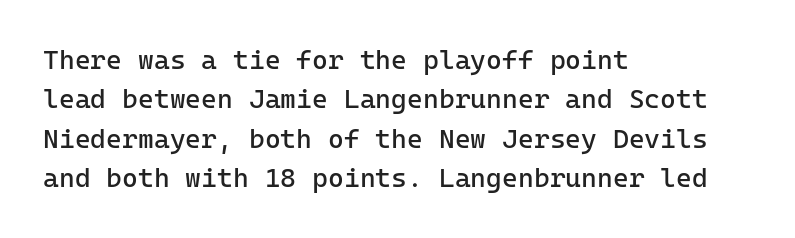
Quick note: not italic, upright. Is the stroke heavy? The answer is a plain regular-or-lighter. The setting favours the left margin, as ordinary paragraphs usually do. Has an underline been added? It has not. Tracking here is standard; glyphs follow each other at the usual distance. Line spacing here is normal.
